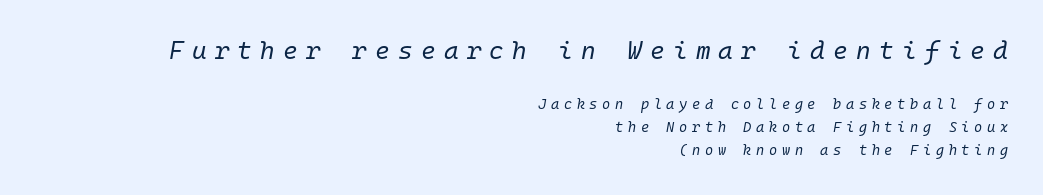
{"italic": "yes", "lean": "right", "slant_degrees": 10, "bold": "no", "underline": "no", "align": "right", "line_spacing": "normal", "line_spacing_ratio": 1.65, "letter_spacing": "wide", "letter_spacing_em": 0.33, "larger_block": "first", "size_ratio": 1.79, "glyph_px": 25}
